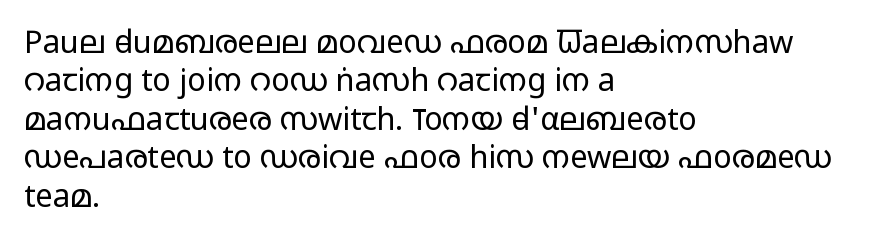
The image shows 31 px light, wide sans-serif type, upright; set left-aligned, line spacing 1.24x, normal letter spacing, not underlined; low stroke contrast and a medium x-height.
